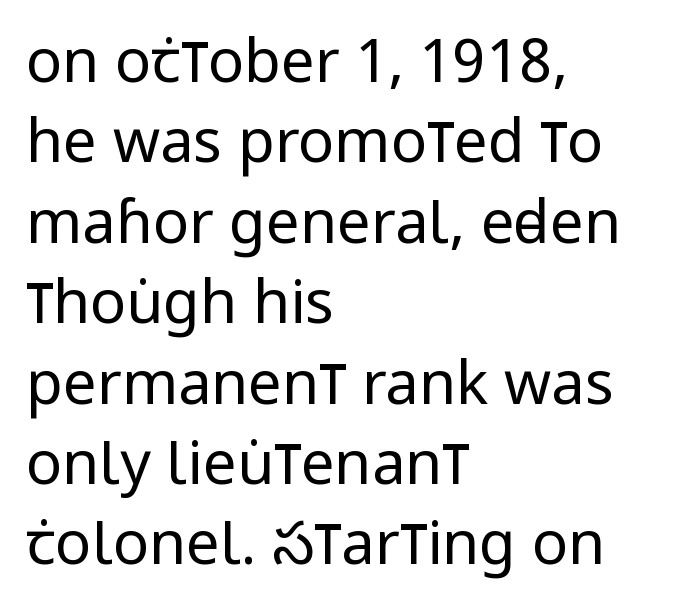
The image shows 60 px regular-weight, condensed sans-serif type, upright; set left-aligned, normal line spacing (1.34x), normal letter spacing, not underlined; low stroke contrast and a large x-height.
